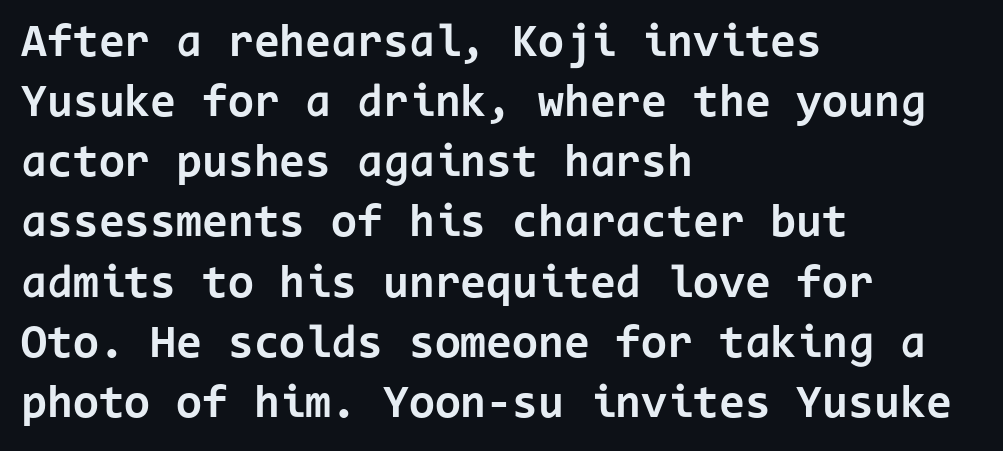
The image shows 47 px bold sans-serif type, upright, monospaced; set left-aligned, normal line spacing (1.28x), normal letter spacing, not underlined; low stroke contrast and a medium x-height.
